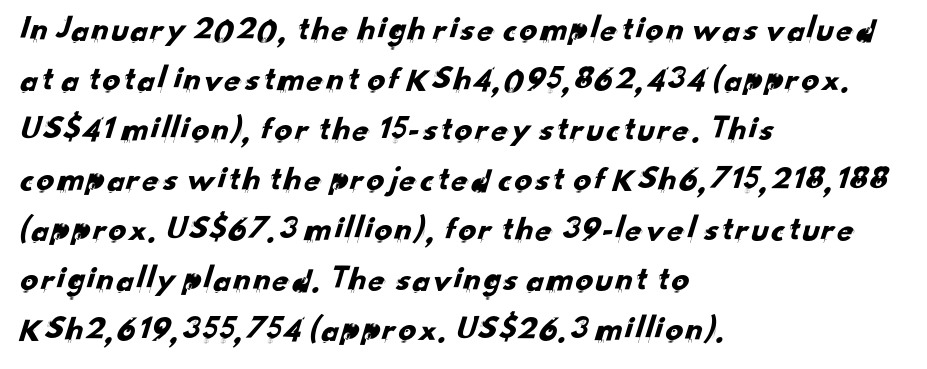
Character widths vary here, with narrow letters taking less room than wide ones. Just letters on the line, the space beneath them empty. Where is the straight margin? On the left. The font family rendered here belongs to the sans-serif group.
